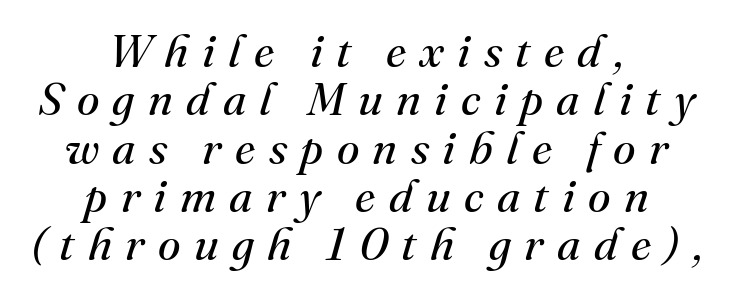
Q: Is the text bold? A: No.
Q: Is the text italic (slanted)? A: Yes, it leans right by about 16 degrees.
Q: Is the typeface a serif or a sans-serif typeface? A: Serif.
Q: Is the text underlined? A: No.
Q: How is the paragraph aligned? A: Centered.
Q: Is the spacing between letters normal or unusually wide? A: Unusually wide.
Q: Is the spacing between lines tight, normal or loose? A: Tight.
Q: Width (condensed, normal, or wide)? A: Normal.
Q: Stroke contrast? A: Medium.
Q: x-height? A: Small.
Q: Monospaced? A: No.
